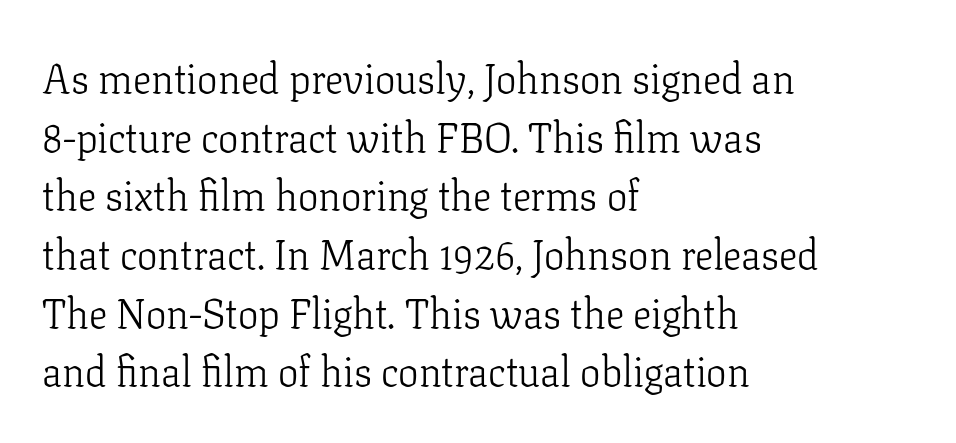
The image shows 41 px light serif type, upright; set left-aligned, normal line spacing (1.43x), normal letter spacing, not underlined; low stroke contrast and a medium x-height.
